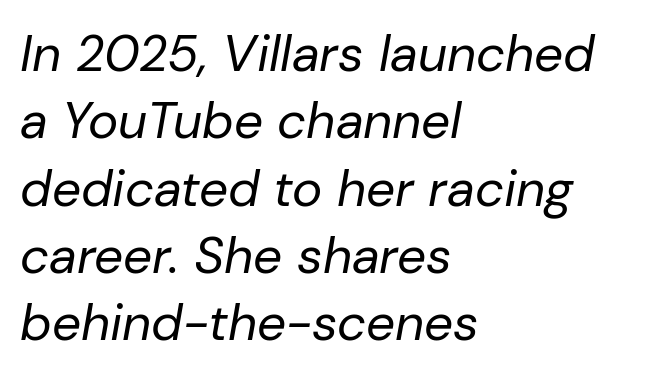
The image shows 51 px regular-weight type, italic (leaning right); set left-aligned, normal line spacing (1.32x), normal letter spacing, not underlined; low stroke contrast and a medium x-height.
